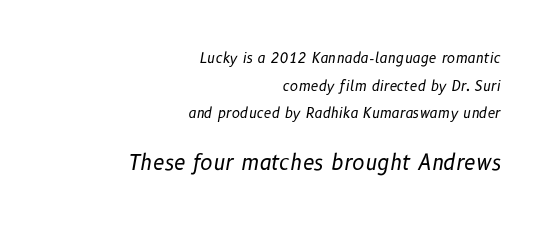
Q: Is the text bold? A: No.
Q: Is the text italic (slanted)? A: Yes, it leans right by about 10 degrees.
Q: Is the text underlined? A: No.
Q: How is the paragraph aligned? A: Right-aligned.
Q: Is the spacing between letters normal or unusually wide? A: Normal.
Q: Is the spacing between lines tight, normal or loose? A: Loose.
Q: Which block of text is set in a larger size, the first (top) or the second (bottom)? A: The second (bottom) one.
